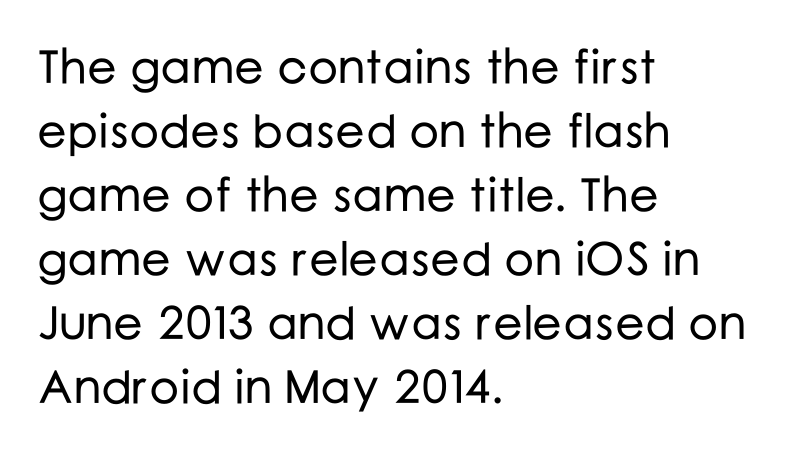
Q: Is the text italic (slanted)? A: No, it is upright.
Q: Is the typeface a serif or a sans-serif typeface? A: Sans-serif.
Q: Is the text underlined? A: No.
Q: How is the paragraph aligned? A: Left-aligned.
Q: Is the spacing between letters normal or unusually wide? A: Normal.
Q: Is the spacing between lines tight, normal or loose? A: Normal.
Q: Width (condensed, normal, or wide)? A: Normal.
Q: Stroke contrast? A: Low.
Q: x-height? A: Medium.
Q: Monospaced? A: No.
